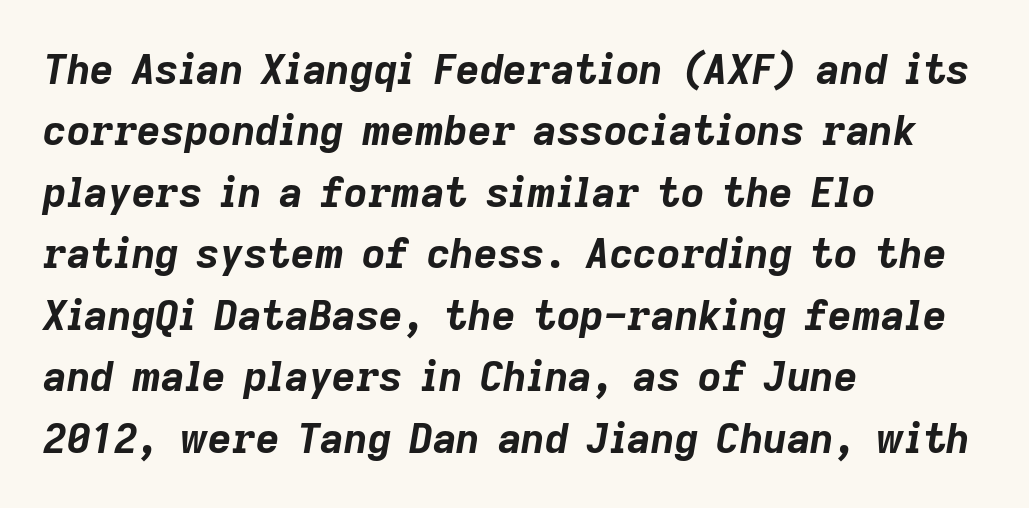
The image shows 41 px bold type, italic (leaning right); set left-aligned, normal line spacing (1.5x), normal letter spacing, not underlined; low stroke contrast and a medium x-height.
